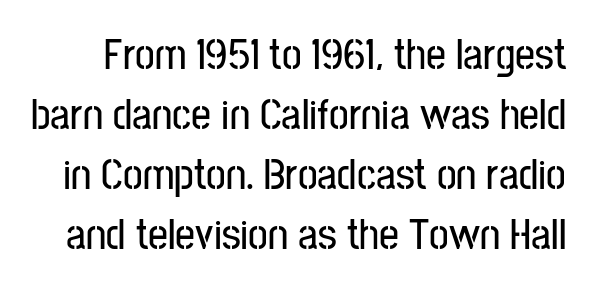
Designer's note — italics off, roman on. The glyphs are unaccompanied by any horizontal stroke below them. Nothing unusual about the tracking: characters are spaced as the font intends. How would I describe the line gaps? Plain and ordinary. Character widths vary here, with narrow letters taking less room than wide ones. Letterform terminals end flat and unadorned throughout the passage.
